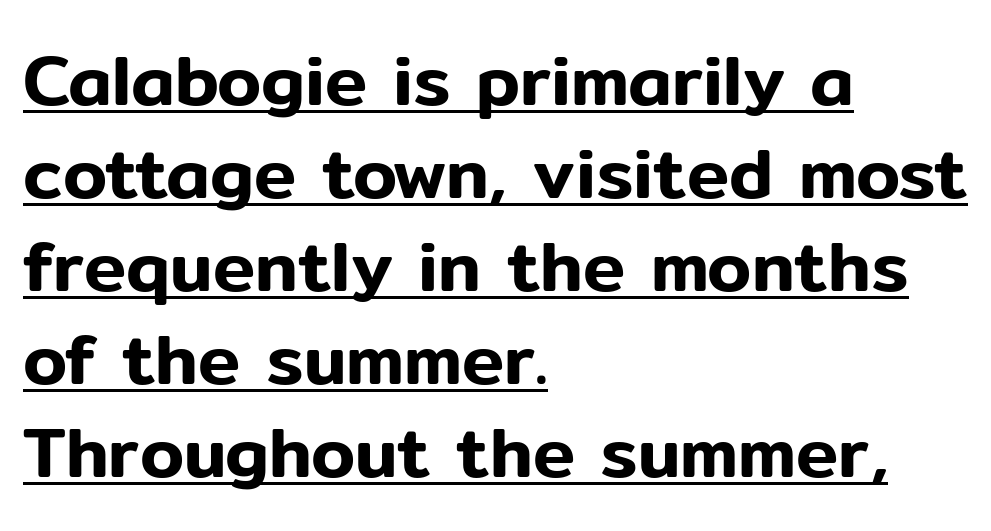
Q: Is the text italic (slanted)? A: No, it is upright.
Q: Is the typeface a serif or a sans-serif typeface? A: Sans-serif.
Q: Is the text underlined? A: Yes.
Q: How is the paragraph aligned? A: Left-aligned.
Q: Is the spacing between letters normal or unusually wide? A: Normal.
Q: Is the spacing between lines tight, normal or loose? A: Normal.
Q: Width (condensed, normal, or wide)? A: Normal.
Q: Stroke contrast? A: Low.
Q: x-height? A: Medium.
Q: Monospaced? A: No.
